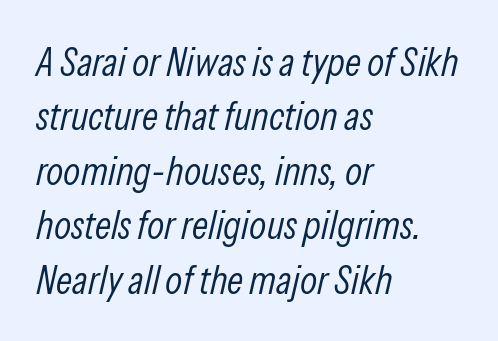
Q: Is the text bold? A: No.
Q: Is the text italic (slanted)? A: Yes, it leans right by about 13 degrees.
Q: Is the text underlined? A: No.
Q: How is the paragraph aligned? A: Left-aligned.
Q: Is the spacing between letters normal or unusually wide? A: Normal.
Q: Is the spacing between lines tight, normal or loose? A: Normal.
Q: Width (condensed, normal, or wide)? A: Condensed.
Q: Stroke contrast? A: Low.
Q: x-height? A: Medium.
Q: Monospaced? A: No.
